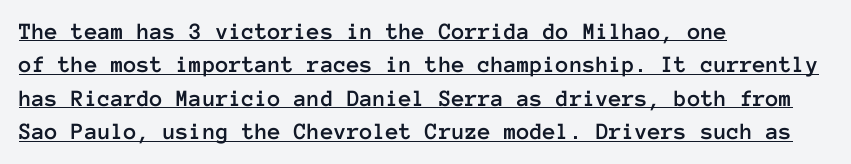
Reading down the block, your eye returns to a fixed left position each line. The block of text has a typical density, with ordinary space between rows. In terms of letterspacing, this is plain default setting. Underline: present. Characters remain perfectly vertical along every line.
